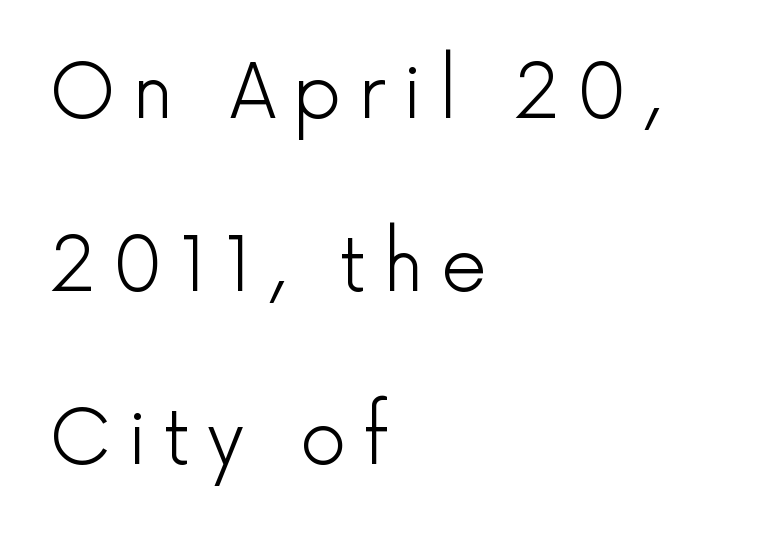
Upright lettering throughout. The gap between lines stays unmarked. If you drew a ruler down the left edge, every line would touch it. This sample has the flowing, uneven cadence of proportional lettering. Loosely led — the rows are spread out. This is sans-serif lettering, the kind often seen on screens and signage.
